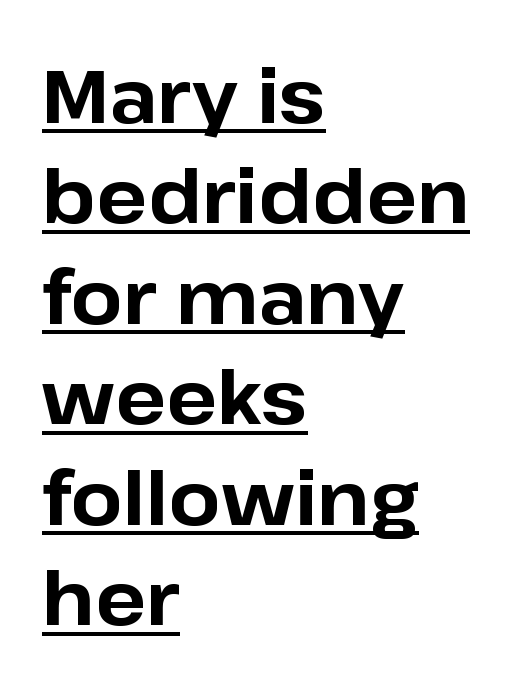
{"serif": "no", "italic": "no", "bold": "yes", "weight": "bold", "width": "normal", "stroke_contrast": "low", "x_height": "medium", "monospaced": "no", "underline": "yes", "align": "left", "line_spacing": "normal", "line_spacing_ratio": 1.34, "letter_spacing": "normal", "letter_spacing_em": 0.0, "glyph_px": 75}
